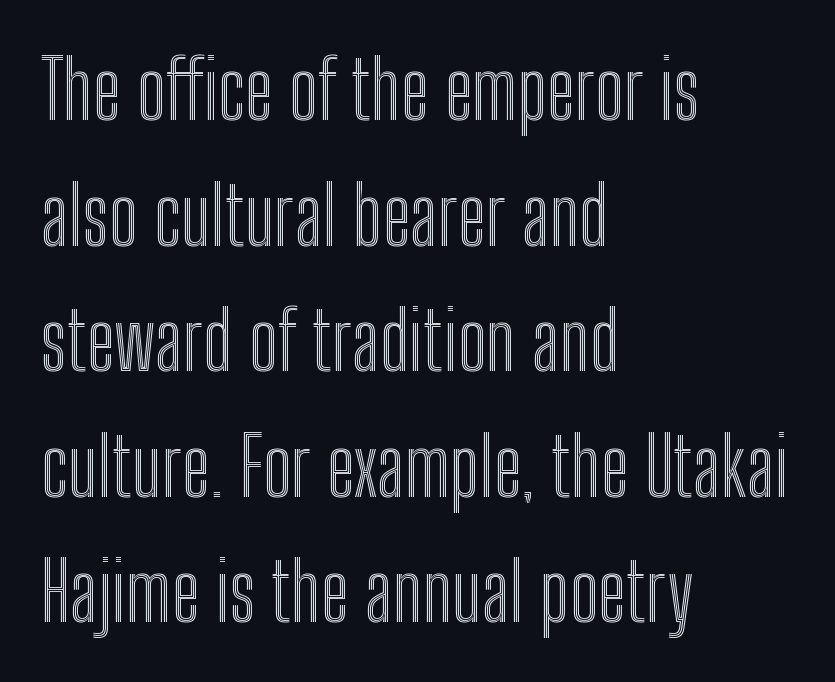
{"italic": "no", "width": "condensed", "x_height": "medium", "monospaced": "no", "underline": "no", "align": "left", "line_spacing": "normal", "line_spacing_ratio": 1.57, "letter_spacing": "normal", "letter_spacing_em": 0.0, "glyph_px": 80}
